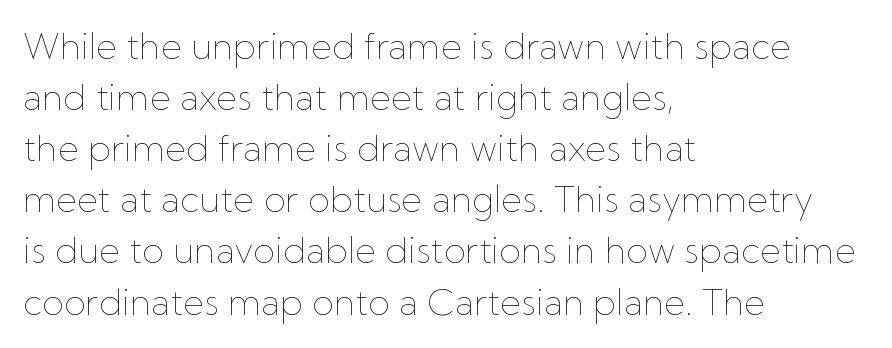
Q: Is the text bold? A: No.
Q: Is the text italic (slanted)? A: No, it is upright.
Q: Is the text underlined? A: No.
Q: How is the paragraph aligned? A: Left-aligned.
Q: Is the spacing between letters normal or unusually wide? A: Normal.
Q: Is the spacing between lines tight, normal or loose? A: Normal.
Q: Width (condensed, normal, or wide)? A: Normal.
Q: Stroke contrast? A: Low.
Q: x-height? A: Medium.
Q: Monospaced? A: No.
